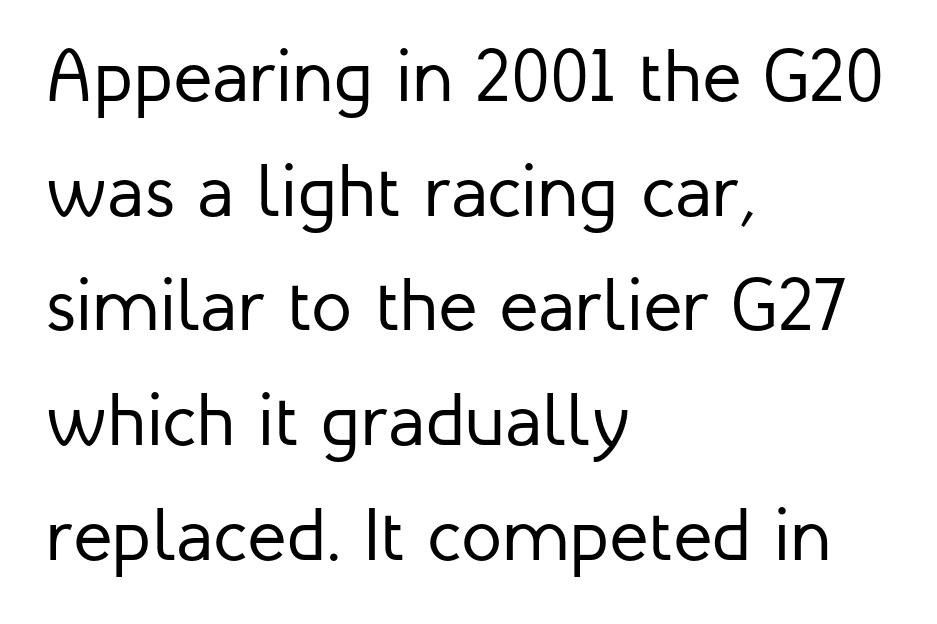
Q: Is the text bold? A: No.
Q: Is the text italic (slanted)? A: No, it is upright.
Q: Is the typeface a serif or a sans-serif typeface? A: Sans-serif.
Q: Is the text underlined? A: No.
Q: How is the paragraph aligned? A: Left-aligned.
Q: Is the spacing between letters normal or unusually wide? A: Normal.
Q: Is the spacing between lines tight, normal or loose? A: Normal.
Q: Width (condensed, normal, or wide)? A: Normal.
Q: Stroke contrast? A: Low.
Q: x-height? A: Medium.
Q: Monospaced? A: No.
